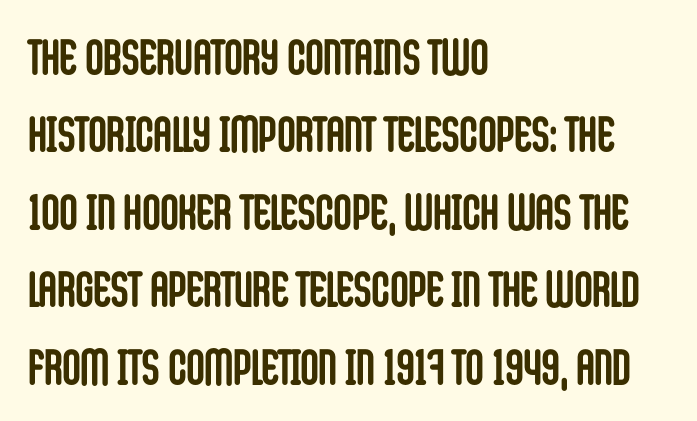
Q: Is the text bold? A: Yes.
Q: Is the text italic (slanted)? A: No, it is upright.
Q: Is the typeface a serif or a sans-serif typeface? A: Sans-serif.
Q: Is the text underlined? A: No.
Q: How is the paragraph aligned? A: Left-aligned.
Q: Is the spacing between letters normal or unusually wide? A: Normal.
Q: Is the spacing between lines tight, normal or loose? A: Normal.
Q: Width (condensed, normal, or wide)? A: Condensed.
Q: Stroke contrast? A: Low.
Q: x-height? A: Large.
Q: Monospaced? A: No.
